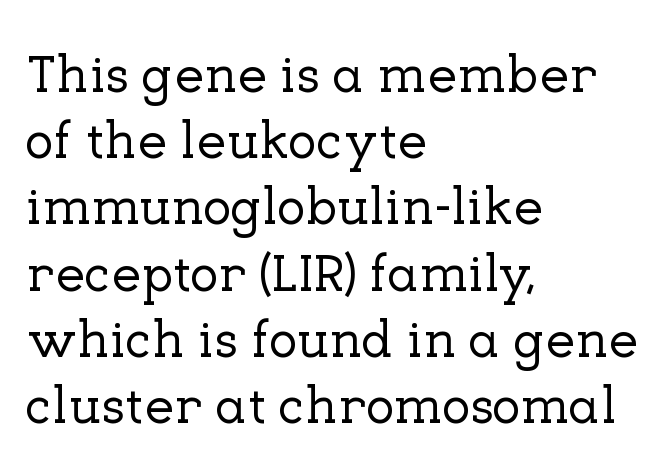
The image shows 53 px serif type, upright; set left-aligned, normal line spacing (1.25x), normal letter spacing, not underlined; low stroke contrast and a medium x-height.
